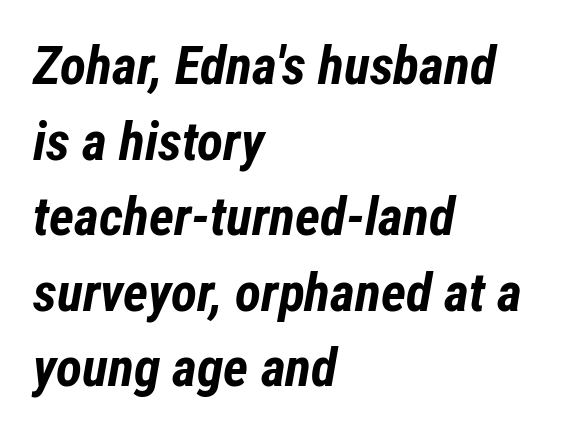
The image shows 54 px bold, condensed type, italic (leaning right); set left-aligned, normal line spacing (1.4x), normal letter spacing, not underlined; low stroke contrast and a medium x-height.
